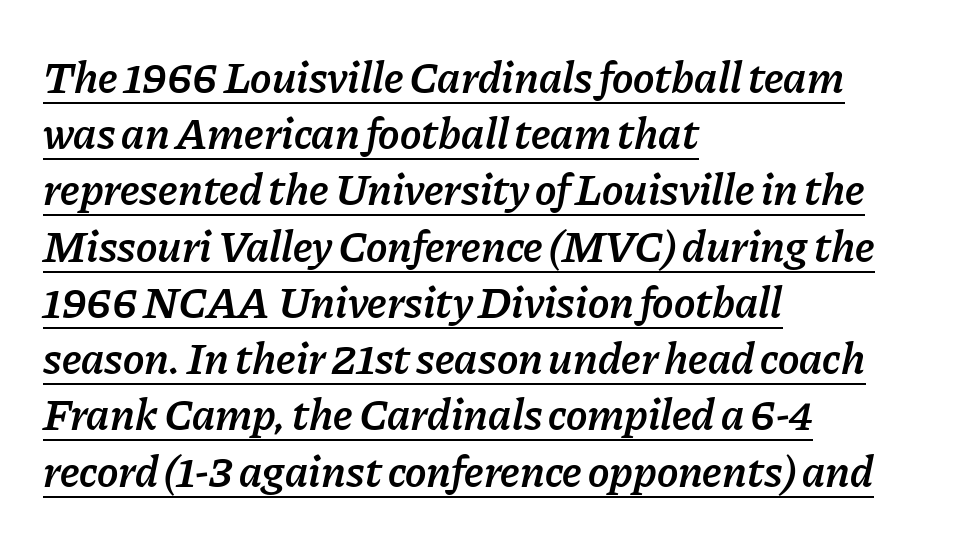
{"italic": "yes", "lean": "right", "slant_degrees": 11, "bold": "semi", "weight": "semibold", "width": "normal", "stroke_contrast": "low", "x_height": "medium", "monospaced": "no", "underline": "yes", "align": "left", "line_spacing": "normal", "line_spacing_ratio": 1.25, "letter_spacing": "normal", "letter_spacing_em": 0.0, "glyph_px": 45}
